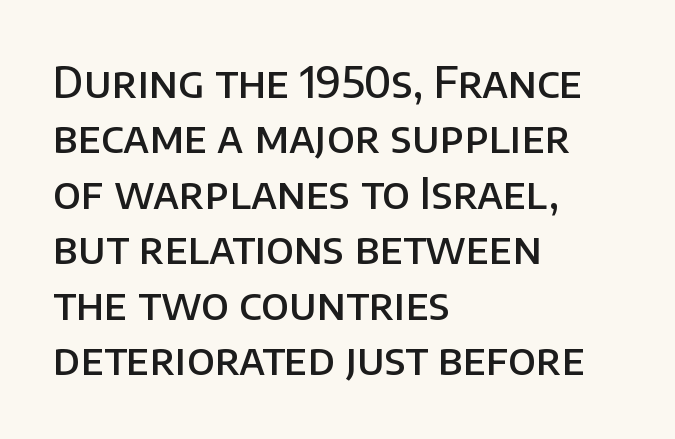
A fair bit of extra ink — the face is semibold, not bold. Do the letters lean? They stand straight. Honestly, there is no underline to notice here at all. Does extra space separate the letters? No, they use regular spacing. Letterform terminals end flat and unadorned throughout the passage.
